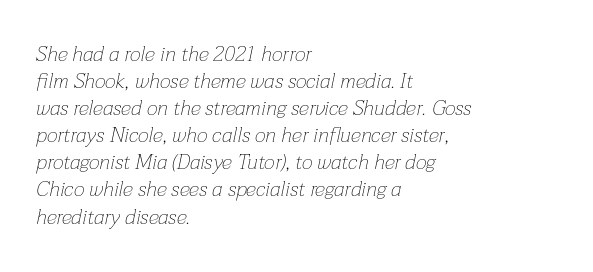
The image shows 21 px text type, italic (leaning right); set left-aligned, normal line spacing (1.29x), normal letter spacing, not underlined.
